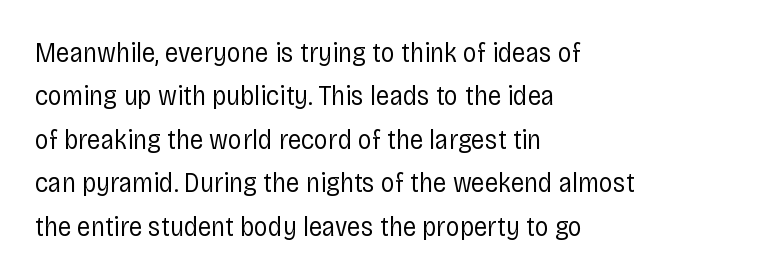
This sample is left-justified, so line endings fall wherever the words run out. If you measured baseline to baseline, you'd find a middling distance. Glance below the letters and you will spot only blank space. The face looks like a standard text weight, possibly lighter. The horizontal fit of the characters is conventional and even. Do the characters align in a grid? No, the font is proportional.
